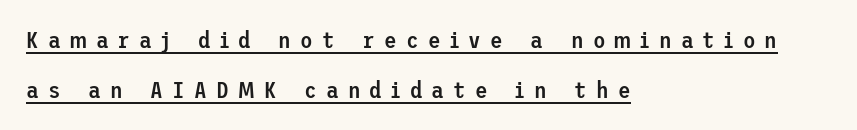
The image shows 23 px text type, upright; set left-aligned, loose line spacing (2.18x), unusually wide letter spacing (+0.4 em), underlined.
